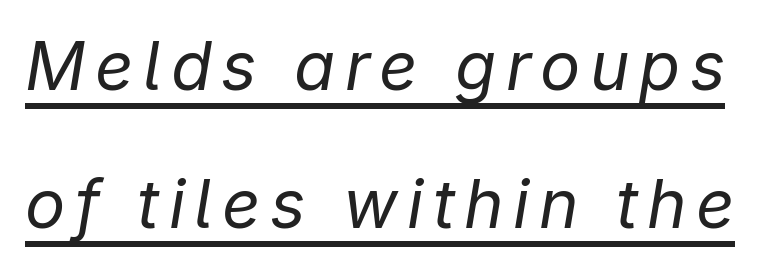
The image shows 67 px regular-weight type, italic (leaning right); set loose line spacing (2.06x), underlined; low stroke contrast and a medium x-height.
